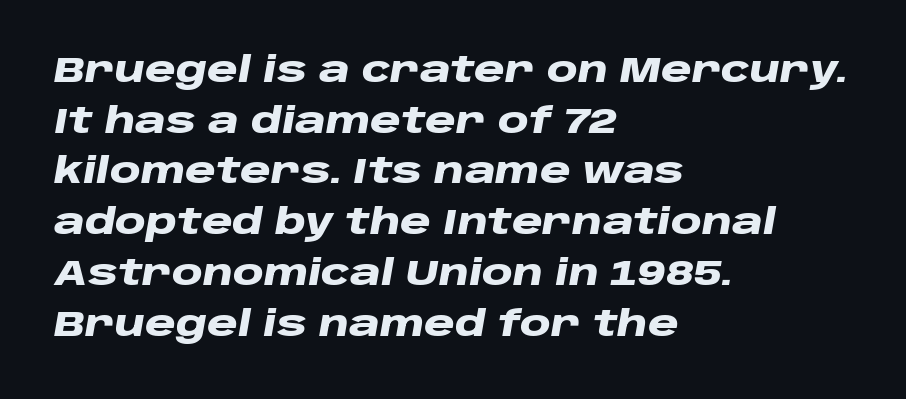
Each letter keeps its own natural width here, so spacing adapts to shape. The lines sit at an ordinary, default distance from one another. Descenders are the only things crossing below the line. Style check: oblique. Does the weight exceed regular? Yes, all the way to bold.
